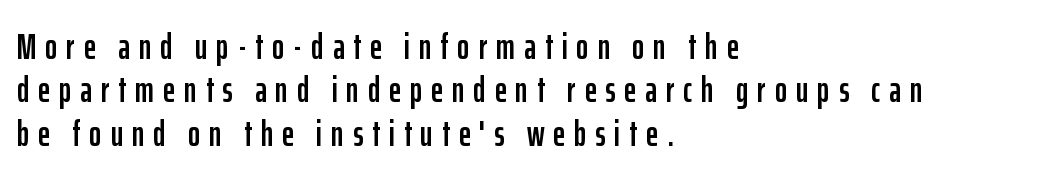
{"serif": "no", "italic": "no", "width": "condensed", "stroke_contrast": "low", "x_height": "medium", "monospaced": "no", "underline": "no", "align": "left", "line_spacing_ratio": 1.17, "letter_spacing": "wide", "letter_spacing_em": 0.24, "glyph_px": 37}
